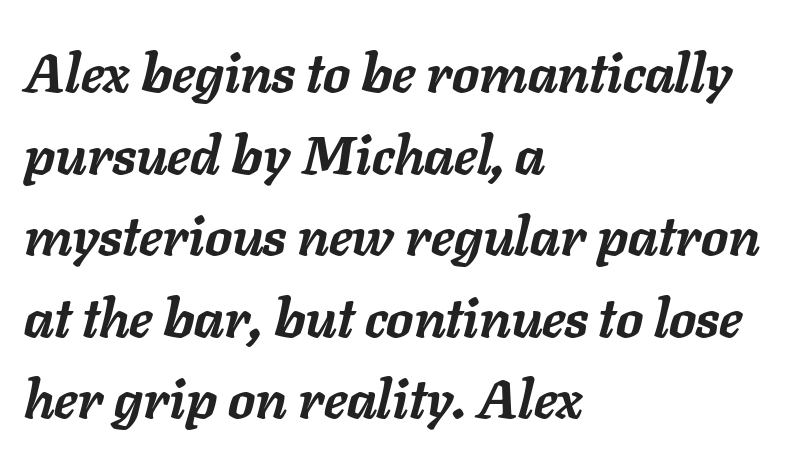
The image shows 54 px semibold type, italic (leaning right); set left-aligned, normal line spacing (1.51x), normal letter spacing, not underlined; low stroke contrast and a medium x-height.
